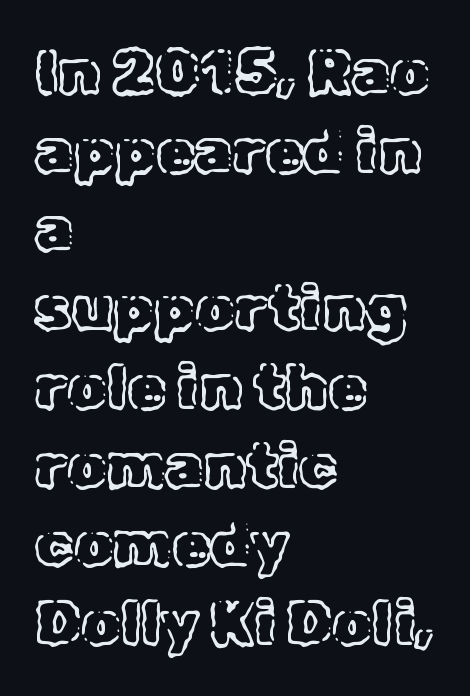
These lines are rendered in a variable-pitch font. Any mark beneath the type? The region is blank. This rendering leaves character spacing at its baseline value. Every character sits straight up, as roman type does. Leading: standard.
